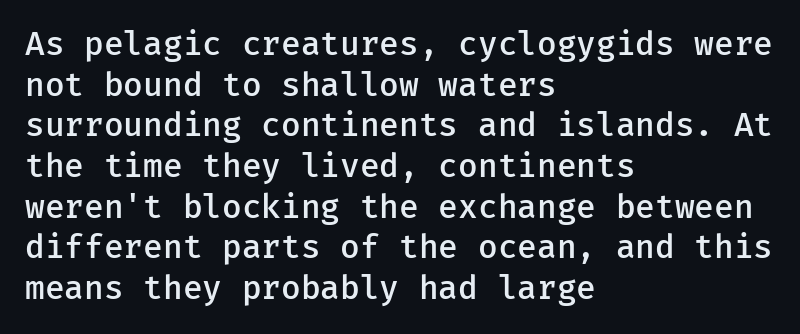
Q: Is the text bold? A: Semi-bold.
Q: Is the text italic (slanted)? A: No, it is upright.
Q: Is the typeface a serif or a sans-serif typeface? A: Sans-serif.
Q: Is the text underlined? A: No.
Q: How is the paragraph aligned? A: Left-aligned.
Q: Is the spacing between letters normal or unusually wide? A: Normal.
Q: Is the spacing between lines tight, normal or loose? A: Normal.
Q: Width (condensed, normal, or wide)? A: Normal.
Q: Stroke contrast? A: Low.
Q: x-height? A: Medium.
